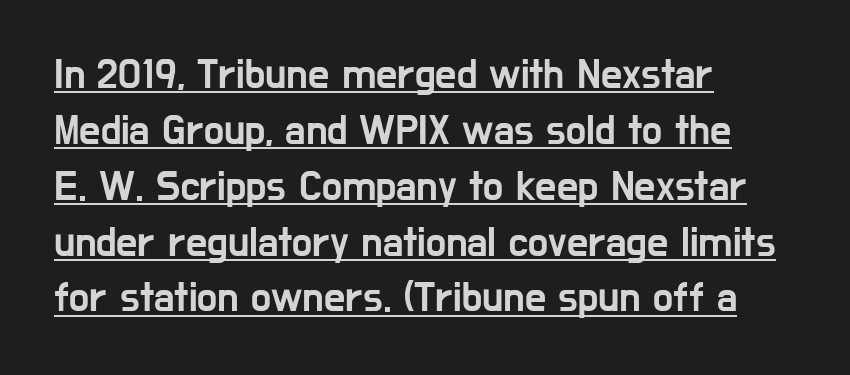
{"serif": "no", "italic": "no", "width": "condensed", "stroke_contrast": "low", "x_height": "medium", "monospaced": "no", "underline": "yes", "align": "left", "line_spacing": "normal", "line_spacing_ratio": 1.33, "letter_spacing": "normal", "letter_spacing_em": 0.0, "glyph_px": 42}
